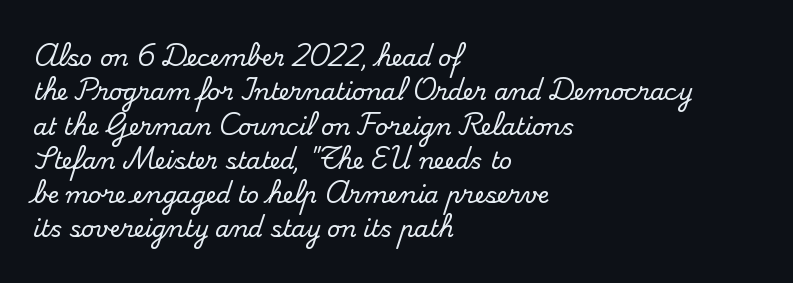
Q: Is the text italic (slanted)? A: Yes.
Q: Is the text underlined? A: No.
Q: How is the paragraph aligned? A: Left-aligned.
Q: Is the spacing between letters normal or unusually wide? A: Normal.
Q: Is the spacing between lines tight, normal or loose? A: Normal.
